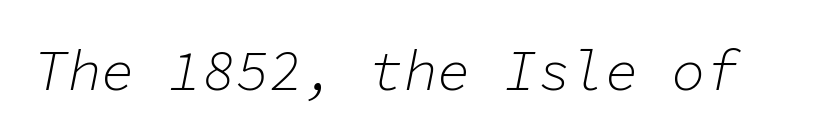
{"italic": "yes", "lean": "right", "slant_degrees": 11, "bold": "no", "weight": "light", "width": "normal", "stroke_contrast": "low", "x_height": "medium", "monospaced": "yes", "underline": "no", "letter_spacing": "normal", "letter_spacing_em": 0.0, "glyph_px": 56}
